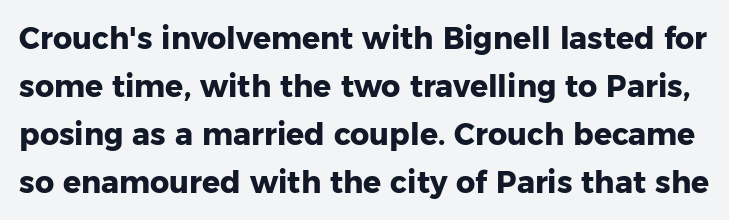
{"serif": "no", "italic": "no", "bold": "yes", "weight": "heavy", "width": "normal", "stroke_contrast": "low", "x_height": "medium", "monospaced": "no", "underline": "no", "line_spacing": "normal", "line_spacing_ratio": 1.6, "letter_spacing": "normal", "letter_spacing_em": 0.0, "glyph_px": 30}
